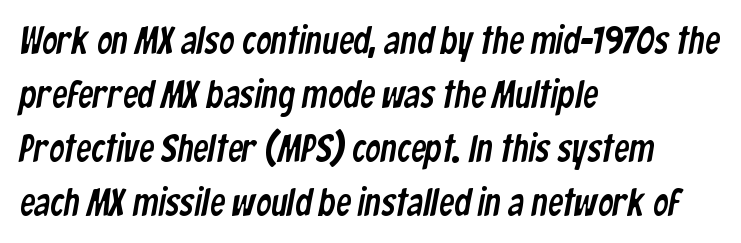
The face used here is proportionally spaced, like ordinary book or web type. The glyphs are unaccompanied by any horizontal stroke below them. The designer left line spacing at the default. The passage is arranged the way most books set body copy — flush left. The type is set solid horizontally, with unmodified tracking.
